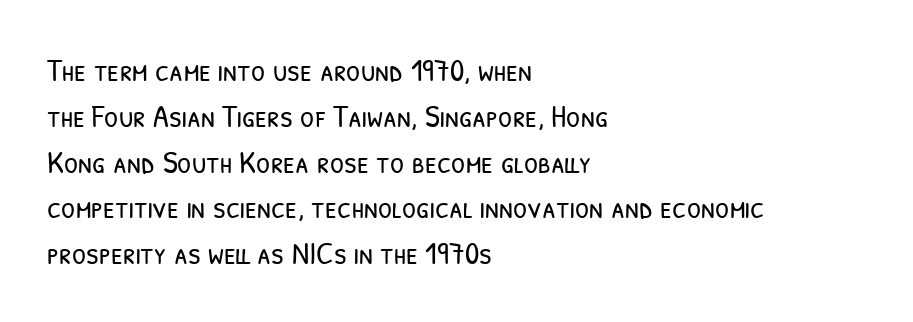
The gaps between neighbouring characters are ordinary and unremarkable. What's the leading like? Ordinary, nothing unusual. Line starts are locked; line ends wander. Nothing heavy about these letters — not bold at all. You could not count columns in this text — the font is proportionally spaced. Note: no serifs on the glyphs.
